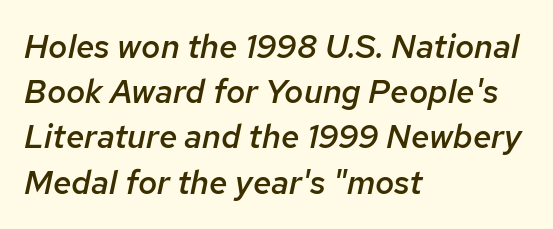
{"italic": "yes", "lean": "right", "slant_degrees": 12, "bold": "semi", "weight": "semibold", "width": "normal", "stroke_contrast": "low", "x_height": "medium", "monospaced": "no", "underline": "no", "align": "left", "line_spacing": "normal", "line_spacing_ratio": 1.37, "letter_spacing": "normal", "letter_spacing_em": 0.0, "glyph_px": 33}
